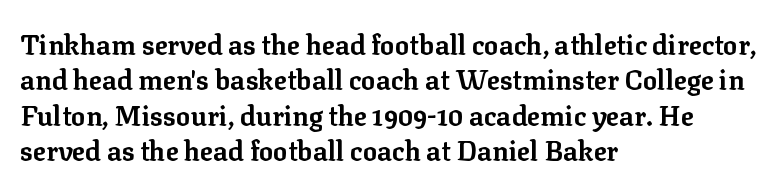
The image shows 27 px bold type, upright; set left-aligned, normal line spacing (1.31x), normal letter spacing, not underlined.
